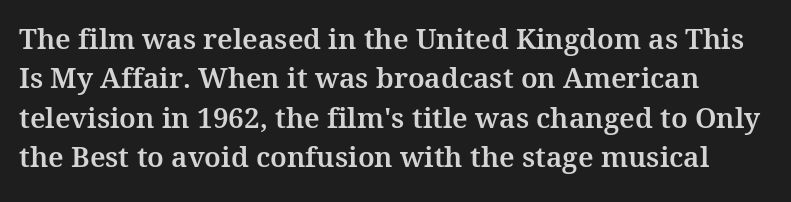
Q: Is the text italic (slanted)? A: No, it is upright.
Q: Is the typeface a serif or a sans-serif typeface? A: Serif.
Q: Is the text underlined? A: No.
Q: Is the spacing between letters normal or unusually wide? A: Normal.
Q: Is the spacing between lines tight, normal or loose? A: Normal.
Q: Width (condensed, normal, or wide)? A: Normal.
Q: Stroke contrast? A: Medium.
Q: x-height? A: Medium.
Q: Monospaced? A: No.
